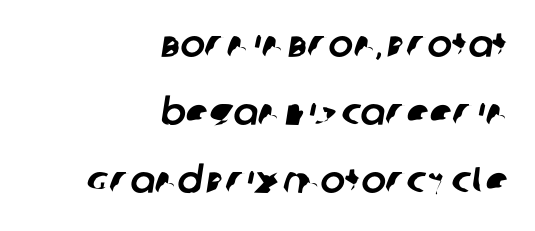
Q: Is the typeface a serif or a sans-serif typeface? A: Sans-serif.
Q: Is the text underlined? A: No.
Q: How is the paragraph aligned? A: Right-aligned.
Q: Is the spacing between letters normal or unusually wide? A: Normal.
Q: Width (condensed, normal, or wide)? A: Normal.
Q: Stroke contrast? A: Low.
Q: x-height? A: Large.
Q: Monospaced? A: No.
